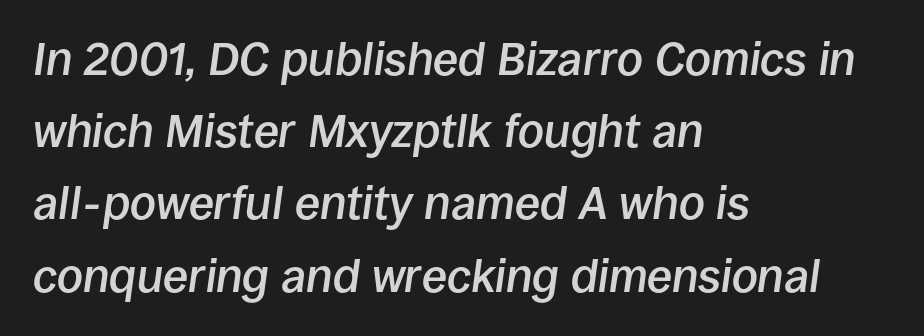
Vertical spacing — default. Looks like regular typesetting: each glyph gets only the width it needs. Quick note: italic. Descenders hang freely into open space. A classic flush-left, rag-right setting is used for this passage.
